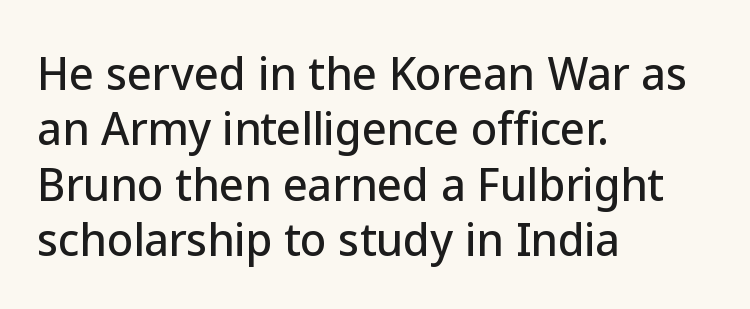
The image shows 43 px sans-serif type, upright; set left-aligned, normal line spacing (1.29x), normal letter spacing, not underlined; low stroke contrast and a medium x-height.
